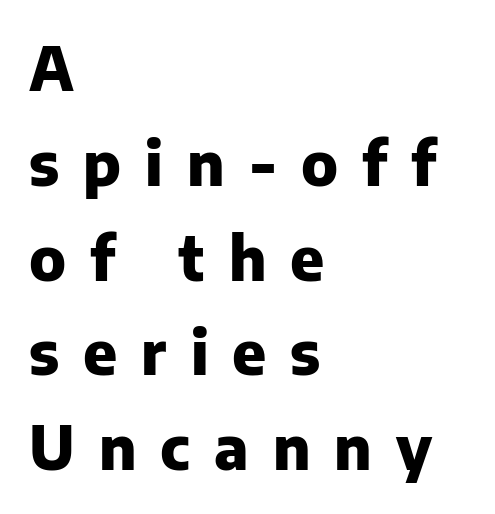
Q: Is the text bold? A: Yes.
Q: Is the text italic (slanted)? A: No, it is upright.
Q: Is the typeface a serif or a sans-serif typeface? A: Sans-serif.
Q: Is the text underlined? A: No.
Q: How is the paragraph aligned? A: Left-aligned.
Q: Is the spacing between letters normal or unusually wide? A: Unusually wide.
Q: Is the spacing between lines tight, normal or loose? A: Normal.
Q: Width (condensed, normal, or wide)? A: Normal.
Q: Stroke contrast? A: Low.
Q: x-height? A: Medium.
Q: Monospaced? A: No.
